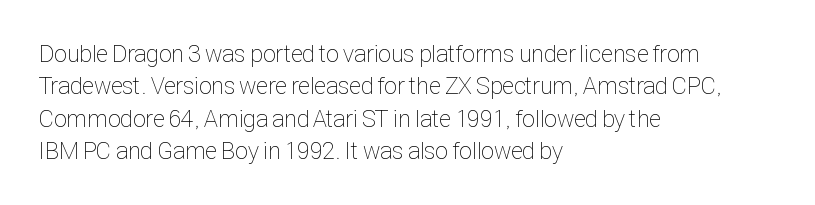
Q: Is the text bold? A: No.
Q: Is the text italic (slanted)? A: No, it is upright.
Q: Is the text underlined? A: No.
Q: How is the paragraph aligned? A: Left-aligned.
Q: Is the spacing between letters normal or unusually wide? A: Normal.
Q: Is the spacing between lines tight, normal or loose? A: Normal.
